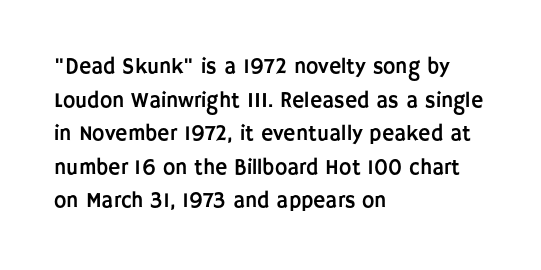
Between one letter and the next there's only the usual sliver of space. The baseline area is clear. Vertically, the passage feels balanced, rows spaced as you'd expect. This sample is left-justified, so line endings fall wherever the words run out.
